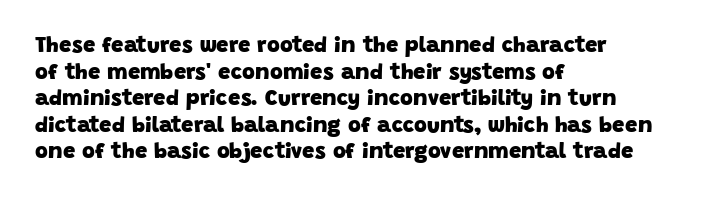
Q: Is the text bold? A: Yes.
Q: Is the text underlined? A: No.
Q: How is the paragraph aligned? A: Left-aligned.
Q: Is the spacing between letters normal or unusually wide? A: Normal.
